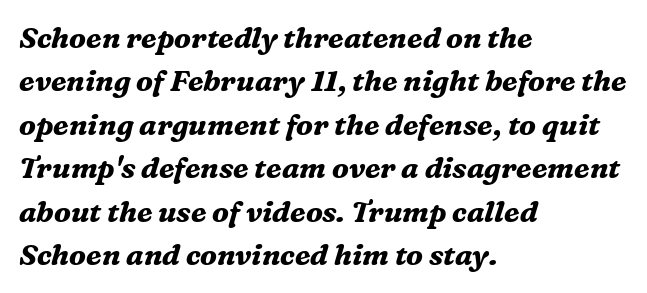
The image shows 29 px bold serif type, italic (leaning right); set left-aligned, normal line spacing (1.5x), normal letter spacing, not underlined; medium stroke contrast and a medium x-height.
